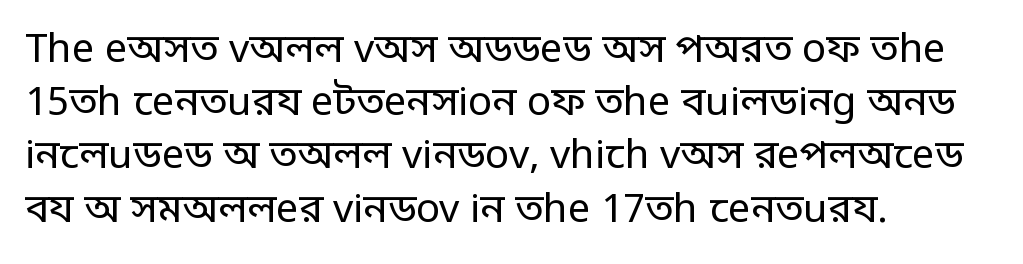
Q: Is the text bold? A: No.
Q: Is the text italic (slanted)? A: No, it is upright.
Q: Is the typeface a serif or a sans-serif typeface? A: Sans-serif.
Q: Is the text underlined? A: No.
Q: How is the paragraph aligned? A: Left-aligned.
Q: Is the spacing between letters normal or unusually wide? A: Normal.
Q: Is the spacing between lines tight, normal or loose? A: Normal.
Q: Width (condensed, normal, or wide)? A: Condensed.
Q: Stroke contrast? A: Low.
Q: Monospaced? A: No.
